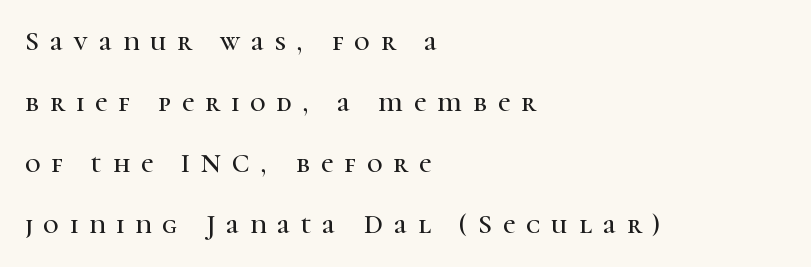
Q: Is the text italic (slanted)? A: No, it is upright.
Q: Is the text underlined? A: No.
Q: How is the paragraph aligned? A: Left-aligned.
Q: Is the spacing between letters normal or unusually wide? A: Unusually wide.
Q: Is the spacing between lines tight, normal or loose? A: Loose.
